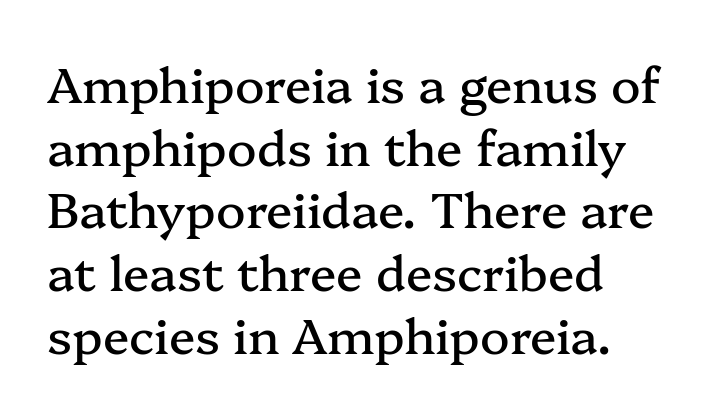
Caption: standard tracking, unaltered. Short and long lines alike share a common starting point at left. Notice how the stems are strictly vertical — no italics here. The glyphs are unaccompanied by any horizontal stroke below them. The letters advance in unequal steps, a hallmark of proportional type. The leading is moderate, giving the passage an even texture.
